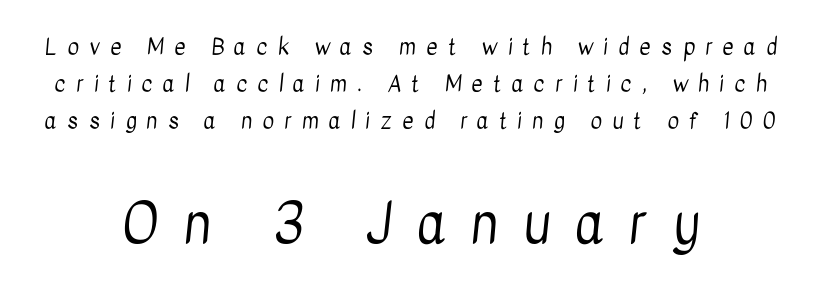
Q: Is the text bold? A: No.
Q: Is the typeface a serif or a sans-serif typeface? A: Sans-serif.
Q: Is the text underlined? A: No.
Q: How is the paragraph aligned? A: Centered.
Q: Is the spacing between letters normal or unusually wide? A: Unusually wide.
Q: Is the spacing between lines tight, normal or loose? A: Normal.
Q: Which block of text is set in a larger size, the first (top) or the second (bottom)? A: The second (bottom) one.
Q: Width (condensed, normal, or wide)? A: Condensed.
Q: Stroke contrast? A: Low.
Q: x-height? A: Medium.
Q: Monospaced? A: No.
